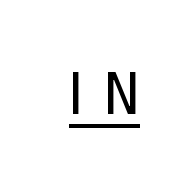
{"serif": "no", "italic": "no", "bold": "no", "weight": "regular", "width": "condensed", "stroke_contrast": "low", "x_height": "large", "monospaced": "no", "underline": "yes", "letter_spacing": "wide", "letter_spacing_em": 0.37, "glyph_px": 60}
